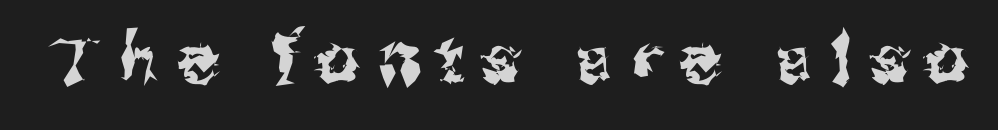
Notice how the stems are strictly vertical — no italics here. The glyphs in this specimen are sans serif. Underline: absent. Letter spacing: wide. Note the varied advance widths — an 'i' is clearly narrower than an 'm'.
